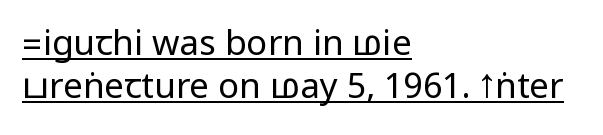
Q: Is the text bold? A: No.
Q: Is the text italic (slanted)? A: No, it is upright.
Q: Is the typeface a serif or a sans-serif typeface? A: Sans-serif.
Q: Is the text underlined? A: Yes.
Q: How is the paragraph aligned? A: Left-aligned.
Q: Is the spacing between letters normal or unusually wide? A: Normal.
Q: Width (condensed, normal, or wide)? A: Condensed.
Q: Stroke contrast? A: Low.
